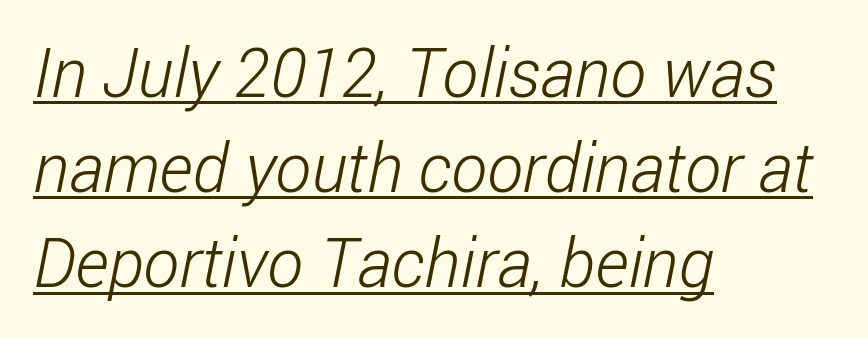
The image shows 68 px light, condensed sans-serif type; set left-aligned, normal line spacing (1.4x), normal letter spacing, underlined; low stroke contrast and a medium x-height.
